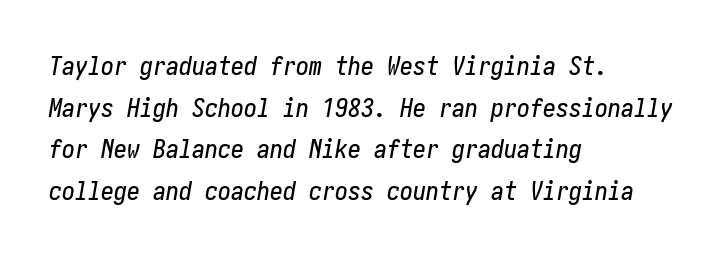
Q: Is the text italic (slanted)? A: Yes, it leans right by about 10 degrees.
Q: Is the text underlined? A: No.
Q: How is the paragraph aligned? A: Left-aligned.
Q: Is the spacing between letters normal or unusually wide? A: Normal.
Q: Is the spacing between lines tight, normal or loose? A: Normal.
